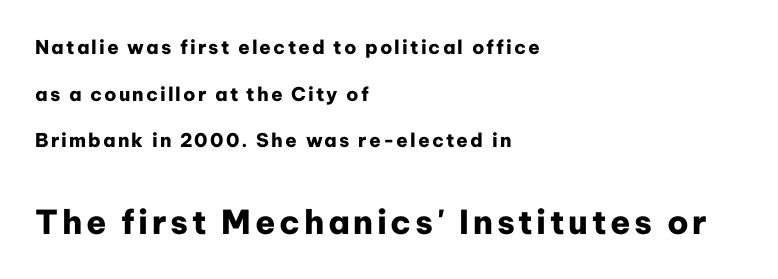
{"serif": "no", "italic": "no", "bold": "yes", "weight": "heavy", "width": "normal", "stroke_contrast": "low", "x_height": "medium", "monospaced": "no", "underline": "no", "align": "left", "line_spacing": "loose", "line_spacing_ratio": 2.45, "larger_block": "second", "size_ratio": 1.74, "glyph_px": 33}
